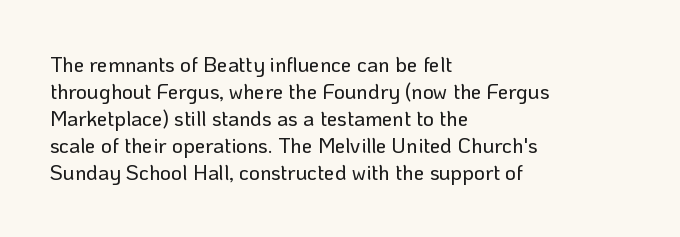
{"italic": "no", "underline": "no", "align": "left", "line_spacing": "normal", "line_spacing_ratio": 1.29, "letter_spacing": "normal", "letter_spacing_em": 0.0, "glyph_px": 21}
